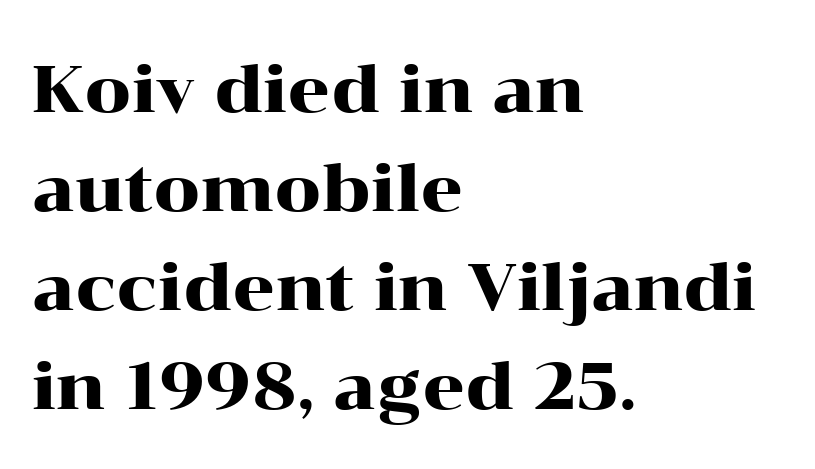
{"serif": "yes", "italic": "no", "width": "wide", "stroke_contrast": "high", "x_height": "medium", "monospaced": "no", "underline": "no", "align": "left", "line_spacing": "normal", "line_spacing_ratio": 1.5, "letter_spacing": "normal", "letter_spacing_em": 0.0, "glyph_px": 66}
